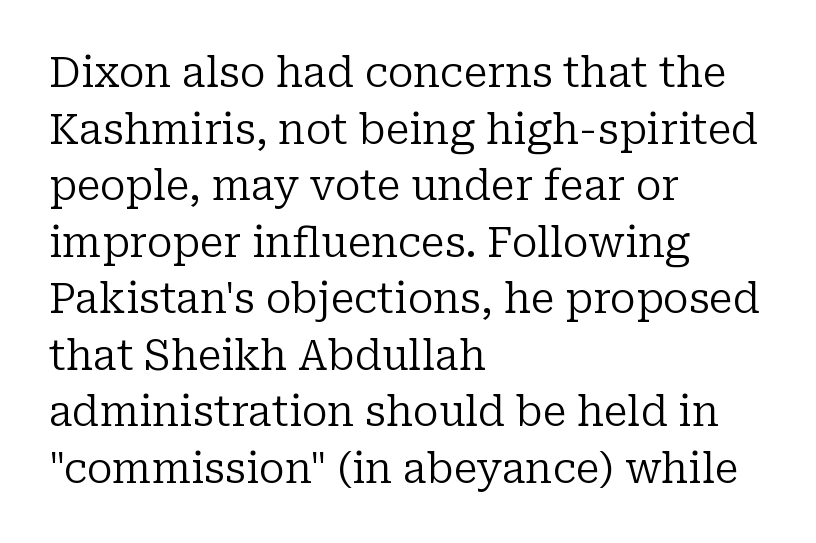
Weight: not bold — regular or lighter. Tall strokes in this sample are plumb rather than angled. Serif or sans? Serif — the stroke terminals have little feet. Just letters on the line, the space beneath them empty. Teacher's note: observe the even left margin — that is flush-left alignment. No extra tracking has been applied to these lines.
